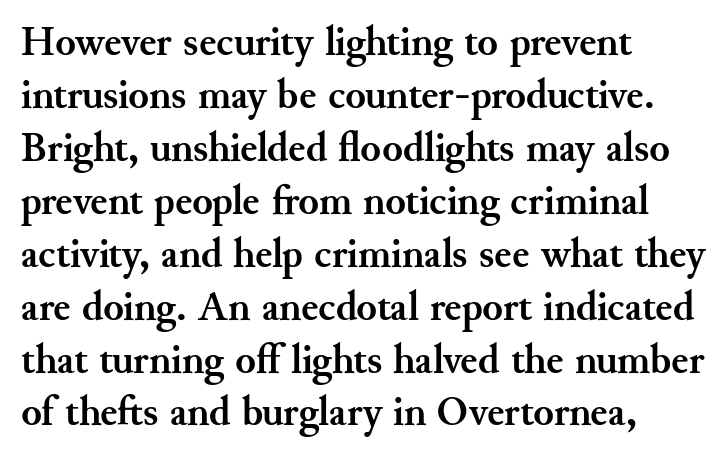
The paragraph has a hard left edge and a soft right edge. Spacing verdict: proportional, widths tailored to each character. The horizontal fit of the characters is conventional and even. The vertical gap from one line to the next is medium.
